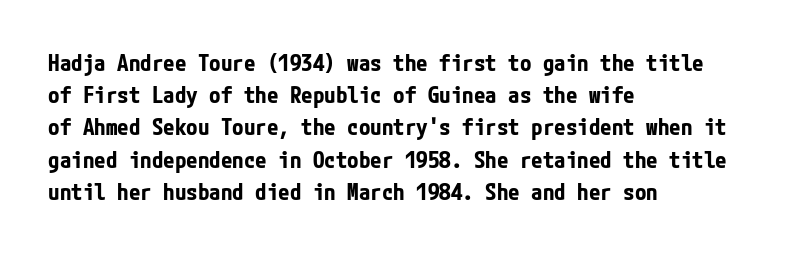
Teacher's note: observe the even left margin — that is flush-left alignment. Tracking here is standard; glyphs follow each other at the usual distance. Horizontal bands of white between lines are of average thickness. Is the type bold? Yes — the strokes are clearly thick and heavy. This is the regular roman posture of the typeface.
